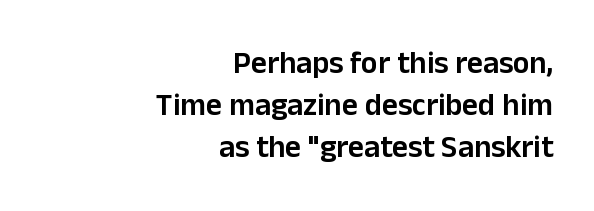
Q: Is the text bold? A: Semi-bold.
Q: Is the text italic (slanted)? A: No, it is upright.
Q: Is the typeface a serif or a sans-serif typeface? A: Sans-serif.
Q: Is the text underlined? A: No.
Q: How is the paragraph aligned? A: Right-aligned.
Q: Is the spacing between letters normal or unusually wide? A: Normal.
Q: Is the spacing between lines tight, normal or loose? A: Normal.
Q: Width (condensed, normal, or wide)? A: Normal.
Q: Stroke contrast? A: Low.
Q: x-height? A: Medium.
Q: Monospaced? A: No.
